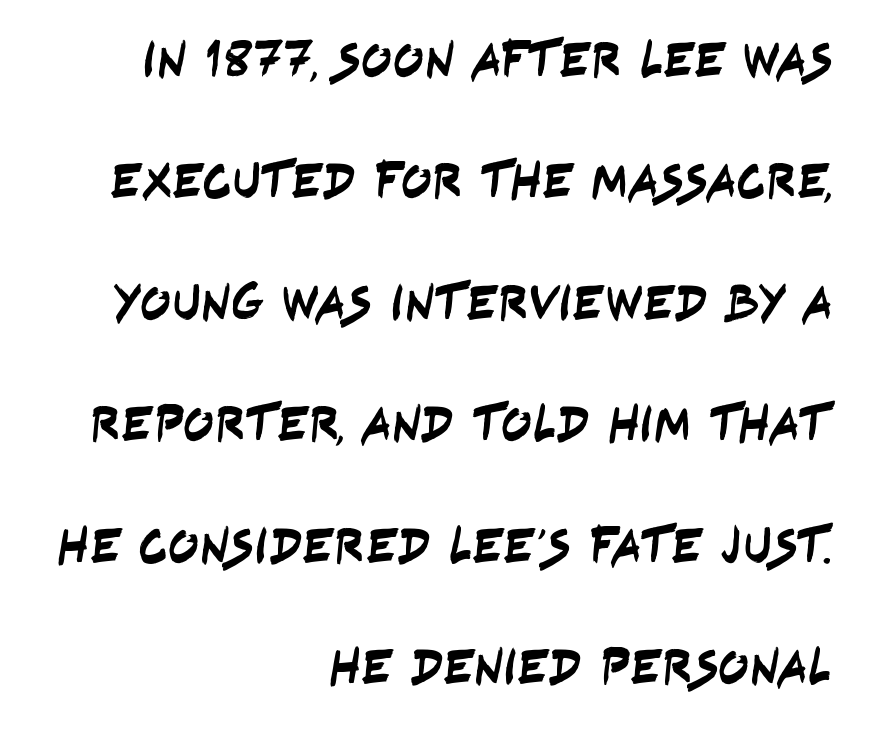
Q: Is the typeface a serif or a sans-serif typeface? A: Sans-serif.
Q: Is the text underlined? A: No.
Q: How is the paragraph aligned? A: Right-aligned.
Q: Is the spacing between letters normal or unusually wide? A: Normal.
Q: Is the spacing between lines tight, normal or loose? A: Loose.
Q: Width (condensed, normal, or wide)? A: Condensed.
Q: Stroke contrast? A: Low.
Q: x-height? A: Large.
Q: Monospaced? A: No.
